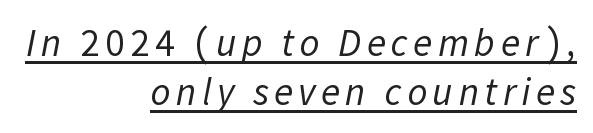
{"serif": "no", "bold": "no", "weight": "regular", "width": "normal", "stroke_contrast": "low", "x_height": "medium", "monospaced": "no", "underline": "yes", "align": "right", "line_spacing": "normal", "line_spacing_ratio": 1.25, "glyph_px": 39}
